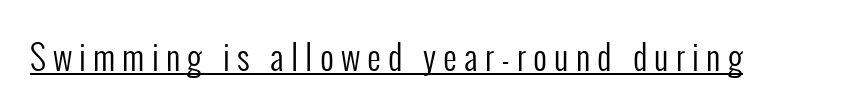
Q: Is the text bold? A: No.
Q: Is the text italic (slanted)? A: No, it is upright.
Q: Is the typeface a serif or a sans-serif typeface? A: Sans-serif.
Q: Is the text underlined? A: Yes.
Q: Is the spacing between letters normal or unusually wide? A: Unusually wide.
Q: Width (condensed, normal, or wide)? A: Condensed.
Q: Stroke contrast? A: Low.
Q: x-height? A: Medium.
Q: Monospaced? A: No.
